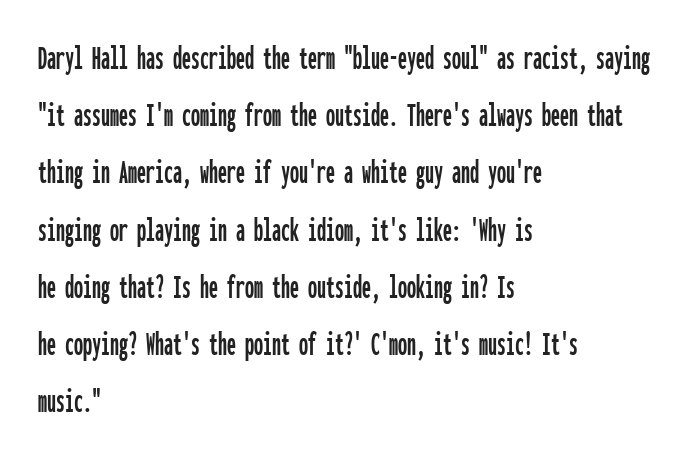
Q: Is the text italic (slanted)? A: No, it is upright.
Q: Is the typeface a serif or a sans-serif typeface? A: Sans-serif.
Q: Is the text underlined? A: No.
Q: How is the paragraph aligned? A: Left-aligned.
Q: Is the spacing between letters normal or unusually wide? A: Normal.
Q: Is the spacing between lines tight, normal or loose? A: Normal.
Q: Width (condensed, normal, or wide)? A: Condensed.
Q: Stroke contrast? A: Low.
Q: x-height? A: Medium.
Q: Monospaced? A: Yes.
